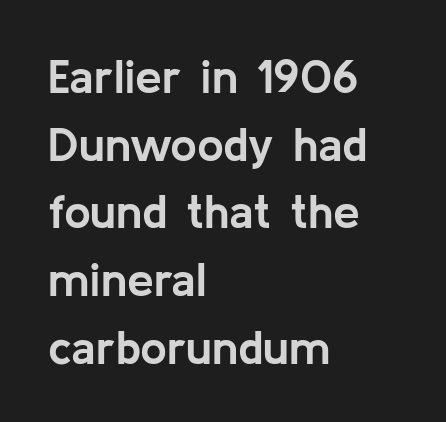
A dark, heavy texture on the line: the type is bold. Normally led — the rows are evenly, conventionally spaced. These lines are rendered in a variable-pitch font. A typesetter would label this face a sans.
